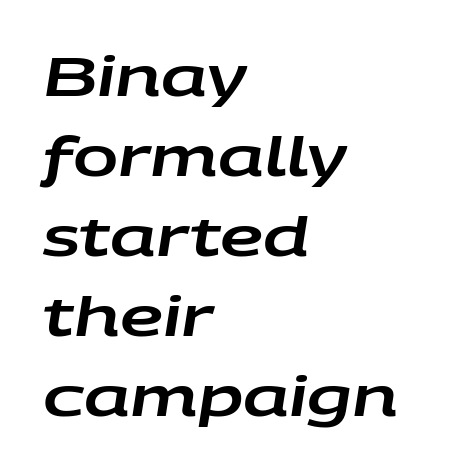
The image shows 54 px wide type, italic (leaning right); set left-aligned, normal line spacing (1.48x), normal letter spacing, not underlined; low stroke contrast and a large x-height.
